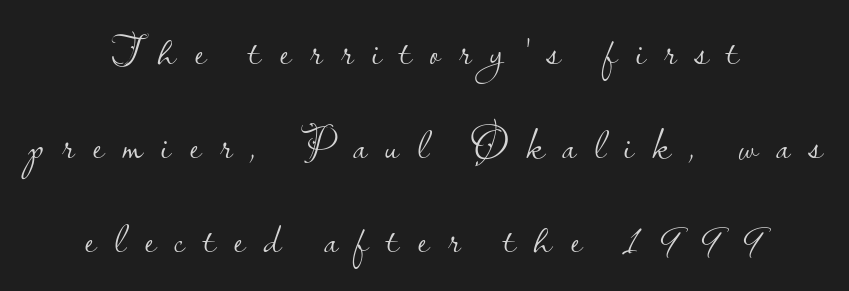
Does extra space separate the letters? Yes, quite a lot of it. The font family rendered here belongs to the sans-serif group. Character widths vary here, with narrow letters taking less room than wide ones. A clean baseline with only descenders dipping below it. The passage shown stacks its lines with a broad gap. One-word summary of the alignment: center.
